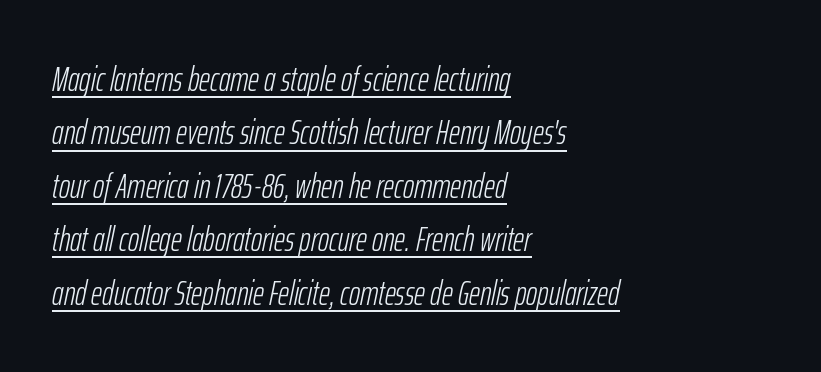
The image shows 34 px light, condensed type, italic (leaning right); set left-aligned, normal line spacing (1.57x), normal letter spacing, underlined; low stroke contrast and a medium x-height.
